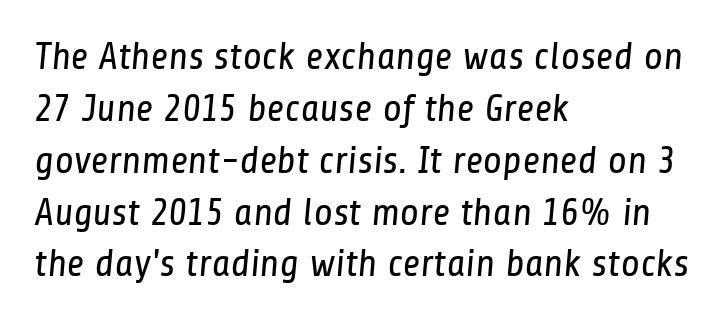
Q: Is the text bold? A: No.
Q: Is the typeface a serif or a sans-serif typeface? A: Sans-serif.
Q: Is the text underlined? A: No.
Q: How is the paragraph aligned? A: Left-aligned.
Q: Is the spacing between letters normal or unusually wide? A: Normal.
Q: Is the spacing between lines tight, normal or loose? A: Normal.
Q: Width (condensed, normal, or wide)? A: Condensed.
Q: Stroke contrast? A: Low.
Q: x-height? A: Medium.
Q: Monospaced? A: No.
